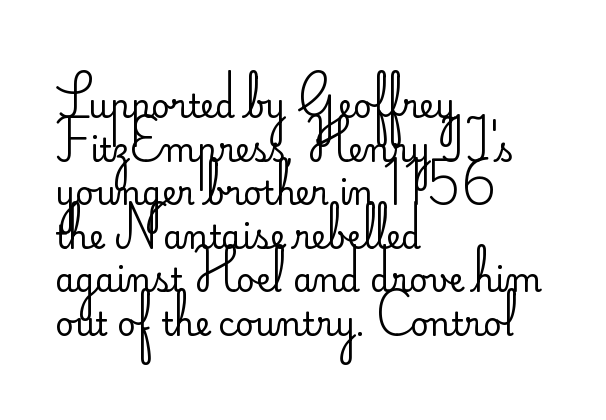
The image shows 32 px regular-weight sans-serif type, upright; set left-aligned, normal line spacing (1.36x), normal letter spacing, not underlined; low stroke contrast and a small x-height.
